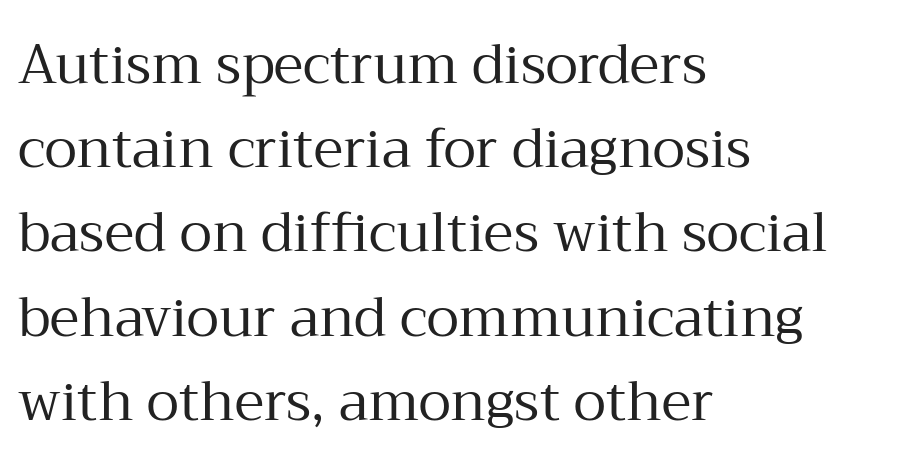
{"serif": "yes", "italic": "no", "bold": "no", "weight": "regular", "width": "normal", "stroke_contrast": "medium", "x_height": "medium", "monospaced": "no", "underline": "no", "align": "left", "line_spacing": "normal", "line_spacing_ratio": 1.56, "letter_spacing": "normal", "letter_spacing_em": 0.0, "glyph_px": 54}
